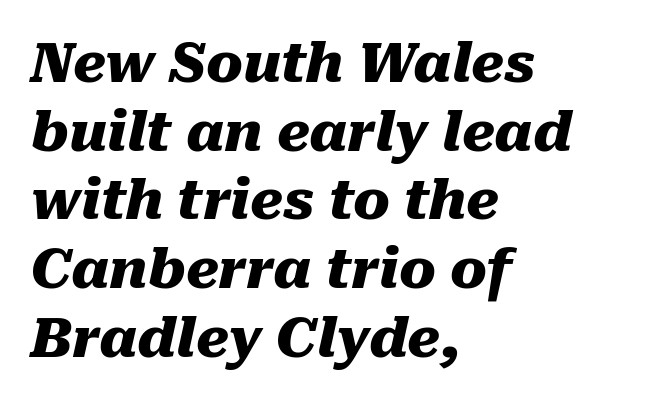
Just letters on the line, the space beneath them empty. Italic: yes, the glyphs are oblique. A typesetter would call this proportional, since set widths differ per character. Compared with a centered layout, this one pins lines to the left instead. The gaps between neighbouring characters are ordinary and unremarkable. How would I describe the line gaps? Plain and ordinary.
